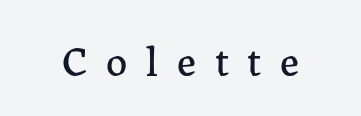
Q: Is the text italic (slanted)? A: No, it is upright.
Q: Is the typeface a serif or a sans-serif typeface? A: Serif.
Q: Is the text underlined? A: No.
Q: Is the spacing between letters normal or unusually wide? A: Unusually wide.
Q: Width (condensed, normal, or wide)? A: Normal.
Q: Stroke contrast? A: Low.
Q: x-height? A: Medium.
Q: Monospaced? A: No.
